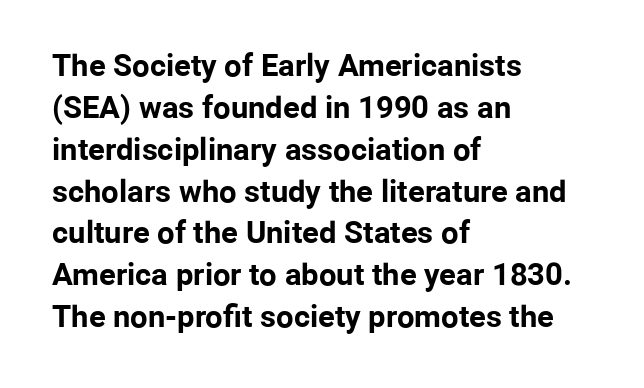
Q: Is the text bold? A: Yes.
Q: Is the text italic (slanted)? A: No, it is upright.
Q: Is the typeface a serif or a sans-serif typeface? A: Sans-serif.
Q: Is the text underlined? A: No.
Q: How is the paragraph aligned? A: Left-aligned.
Q: Is the spacing between letters normal or unusually wide? A: Normal.
Q: Is the spacing between lines tight, normal or loose? A: Normal.
Q: Width (condensed, normal, or wide)? A: Normal.
Q: Stroke contrast? A: Low.
Q: x-height? A: Medium.
Q: Monospaced? A: No.
